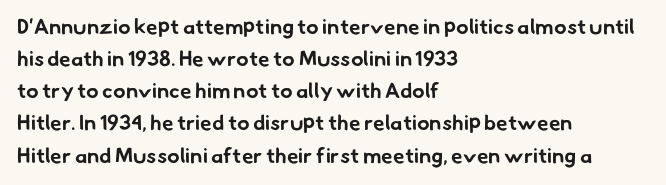
The string is rendered with underlining switched off. What stands out about the letter spacing? Nothing — it is the standard amount. I'd describe the lettering as bold — thick and assertive. What's the leading like? Ordinary, nothing unusual. This rendering uses left alignment, leaving the right contour irregular.
